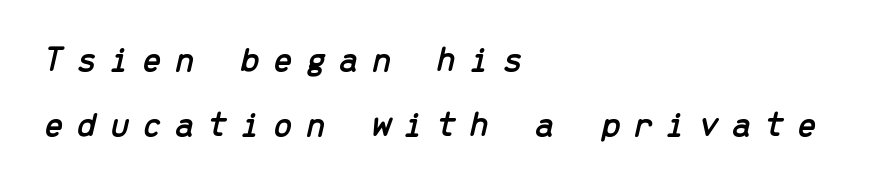
Q: Is the text italic (slanted)? A: Yes, it leans right by about 13 degrees.
Q: Is the text underlined? A: No.
Q: How is the paragraph aligned? A: Left-aligned.
Q: Is the spacing between letters normal or unusually wide? A: Unusually wide.
Q: Width (condensed, normal, or wide)? A: Normal.
Q: Stroke contrast? A: Low.
Q: x-height? A: Medium.
Q: Monospaced? A: Yes.
